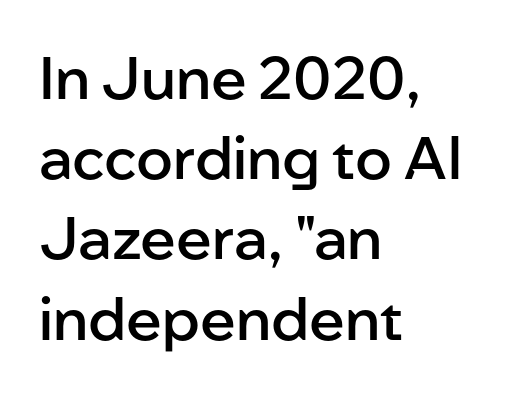
{"serif": "no", "italic": "no", "bold": "semi", "weight": "semibold", "width": "normal", "stroke_contrast": "low", "x_height": "medium", "monospaced": "no", "underline": "no", "align": "left", "line_spacing": "normal", "line_spacing_ratio": 1.36, "letter_spacing": "normal", "letter_spacing_em": 0.0, "glyph_px": 59}
